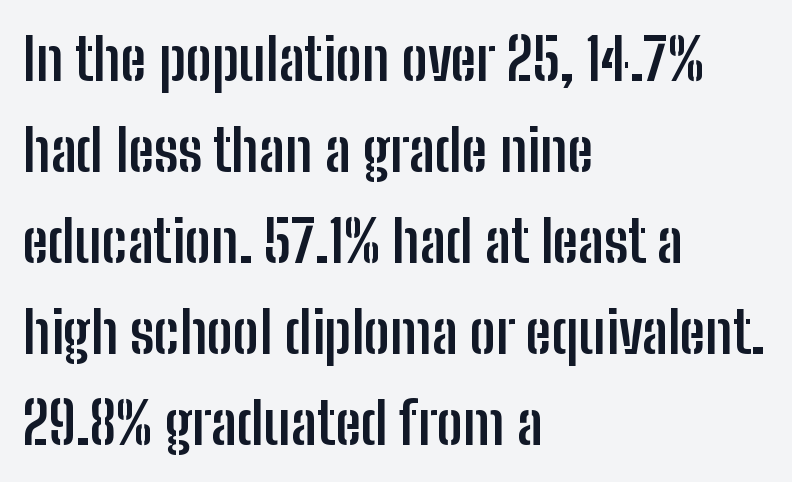
{"serif": "no", "italic": "no", "bold": "yes", "weight": "semibold", "width": "condensed", "stroke_contrast": "low", "x_height": "medium", "monospaced": "no", "underline": "no", "align": "left", "line_spacing": "normal", "line_spacing_ratio": 1.57, "letter_spacing": "normal", "letter_spacing_em": 0.0, "glyph_px": 58}
